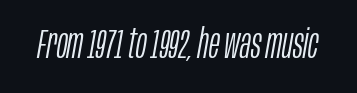
This rendering leaves character spacing at its baseline value. The text carries the slant typical of an italic or oblique font. Descender tails drop into unmarked territory. Think standard paragraph weight, or any step lighter than that. The face used here is proportionally spaced, like ordinary book or web type.
